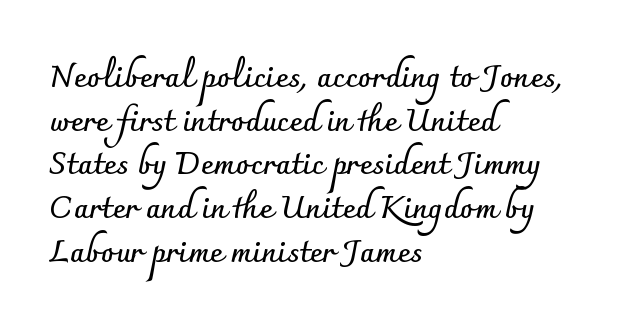
{"serif": "no", "bold": "yes", "weight": "semibold", "width": "normal", "stroke_contrast": "low", "x_height": "small", "monospaced": "no", "underline": "no", "align": "left", "line_spacing": "normal", "line_spacing_ratio": 1.41, "letter_spacing": "normal", "letter_spacing_em": 0.0, "glyph_px": 31}
